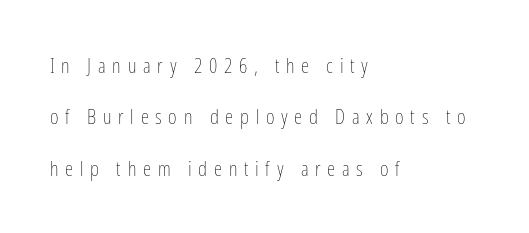
The image shows 21 px text type, upright; set left-aligned, loose line spacing (2.45x), unusually wide letter spacing (+0.32 em), not underlined.
